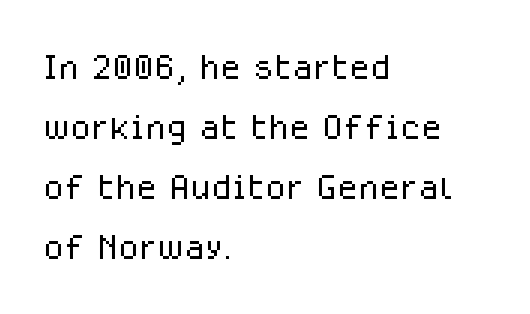
Q: Is the text bold? A: No.
Q: Is the text italic (slanted)? A: No, it is upright.
Q: Is the typeface a serif or a sans-serif typeface? A: Sans-serif.
Q: Is the text underlined? A: No.
Q: How is the paragraph aligned? A: Left-aligned.
Q: Is the spacing between letters normal or unusually wide? A: Normal.
Q: Is the spacing between lines tight, normal or loose? A: Normal.
Q: Width (condensed, normal, or wide)? A: Normal.
Q: Stroke contrast? A: Low.
Q: x-height? A: Medium.
Q: Monospaced? A: No.
